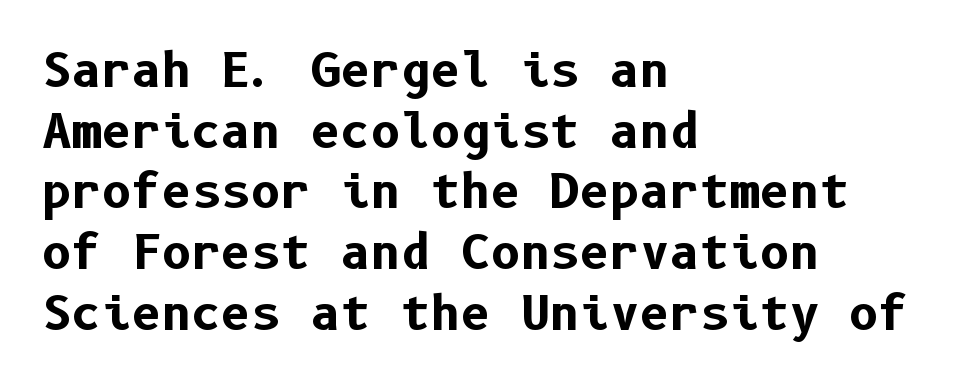
The image shows 46 px bold sans-serif type, upright; set left-aligned, normal line spacing (1.32x), normal letter spacing, not underlined; low stroke contrast and a medium x-height.
